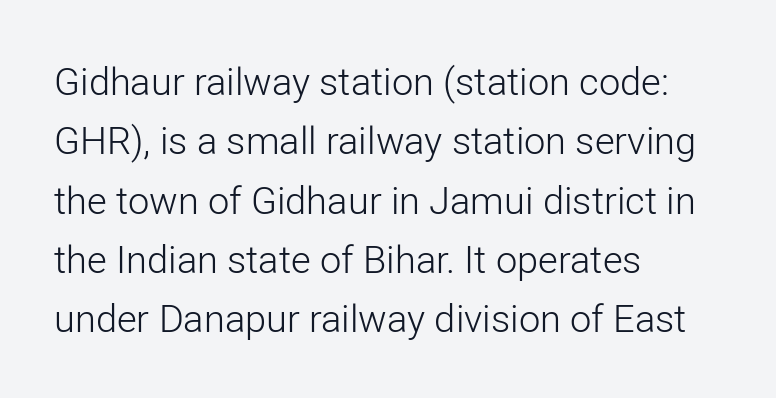
The image shows 38 px light sans-serif type, upright; set left-aligned, normal line spacing (1.56x), normal letter spacing, not underlined; low stroke contrast and a medium x-height.
